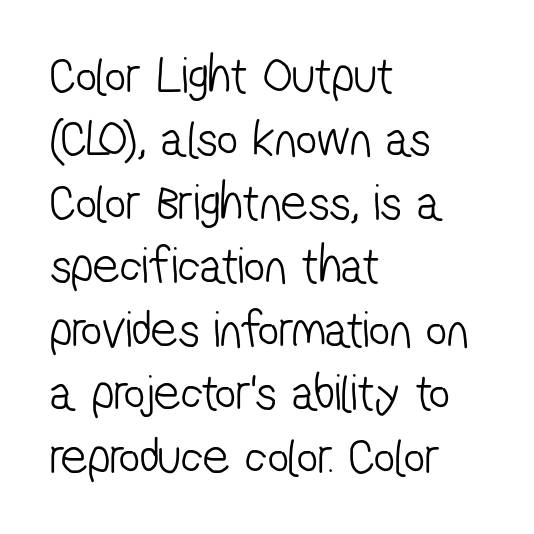
The image shows 52 px light, condensed sans-serif type; set left-aligned, line spacing 1.22x, normal letter spacing, not underlined; low stroke contrast and a medium x-height.
